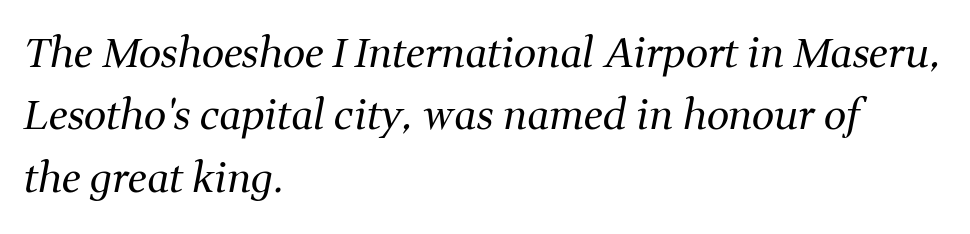
{"serif": "yes", "italic": "yes", "lean": "right", "slant_degrees": 11, "bold": "no", "weight": "regular", "width": "normal", "stroke_contrast": "medium", "x_height": "medium", "monospaced": "no", "underline": "no", "align": "left", "line_spacing": "normal", "line_spacing_ratio": 1.56, "letter_spacing": "normal", "letter_spacing_em": 0.0, "glyph_px": 40}
